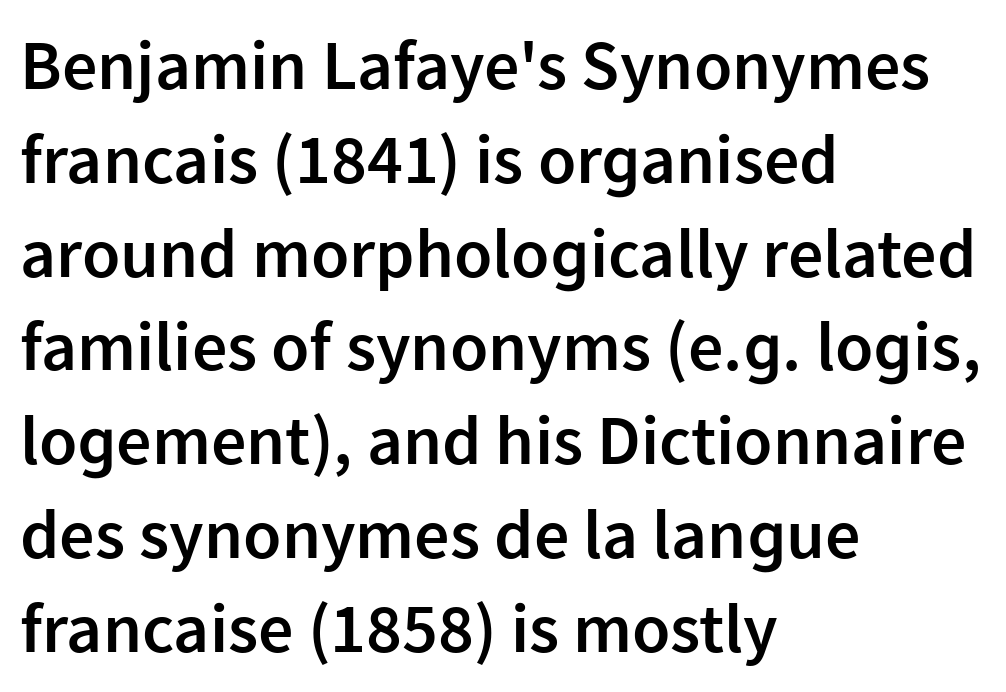
{"serif": "no", "italic": "no", "bold": "semi", "weight": "semibold", "width": "normal", "stroke_contrast": "low", "x_height": "medium", "monospaced": "no", "underline": "no", "align": "left", "line_spacing": "normal", "line_spacing_ratio": 1.34, "letter_spacing": "normal", "letter_spacing_em": 0.0, "glyph_px": 70}
